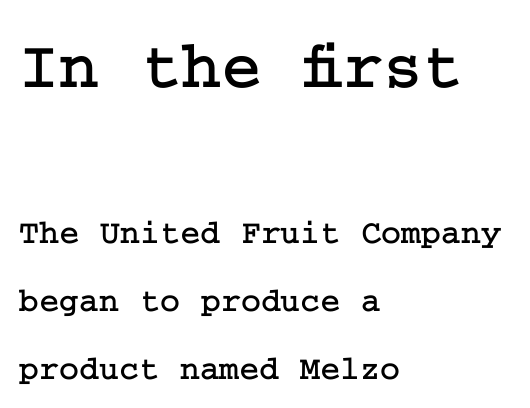
{"serif": "yes", "italic": "no", "width": "normal", "stroke_contrast": "low", "x_height": "medium", "underline": "no", "align": "left", "line_spacing": "loose", "line_spacing_ratio": 2.0, "letter_spacing": "normal", "letter_spacing_em": 0.0, "larger_block": "first", "size_ratio": 2.0, "glyph_px": 68}
